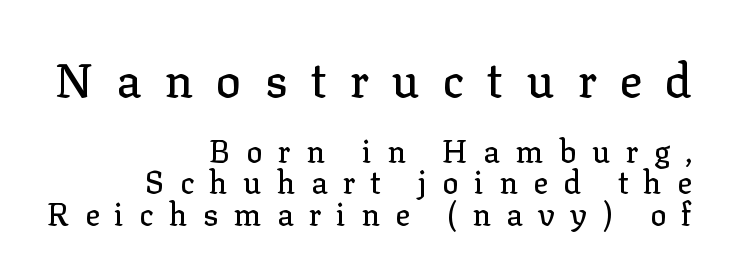
Q: Is the text italic (slanted)? A: No, it is upright.
Q: Is the typeface a serif or a sans-serif typeface? A: Serif.
Q: Is the text underlined? A: No.
Q: How is the paragraph aligned? A: Right-aligned.
Q: Is the spacing between letters normal or unusually wide? A: Unusually wide.
Q: Is the spacing between lines tight, normal or loose? A: Tight.
Q: Which block of text is set in a larger size, the first (top) or the second (bottom)? A: The first (top) one.
Q: Width (condensed, normal, or wide)? A: Normal.
Q: Stroke contrast? A: Low.
Q: x-height? A: Medium.
Q: Monospaced? A: No.
